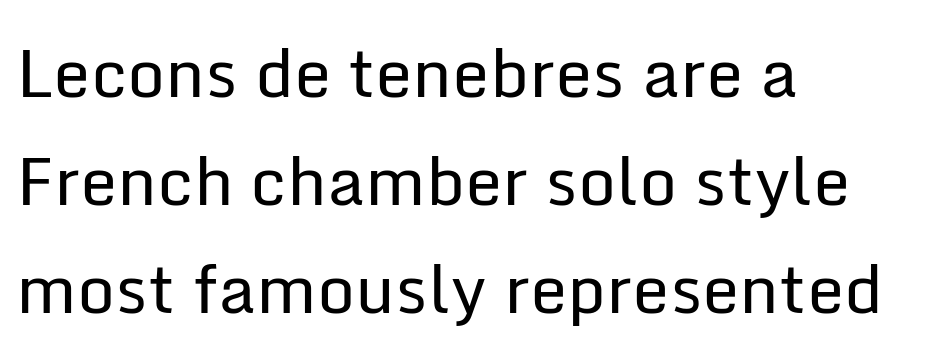
{"serif": "no", "italic": "no", "bold": "no", "weight": "regular", "width": "normal", "stroke_contrast": "low", "x_height": "medium", "monospaced": "no", "underline": "no", "align": "left", "line_spacing": "normal", "line_spacing_ratio": 1.61, "letter_spacing": "normal", "letter_spacing_em": 0.0, "glyph_px": 67}
